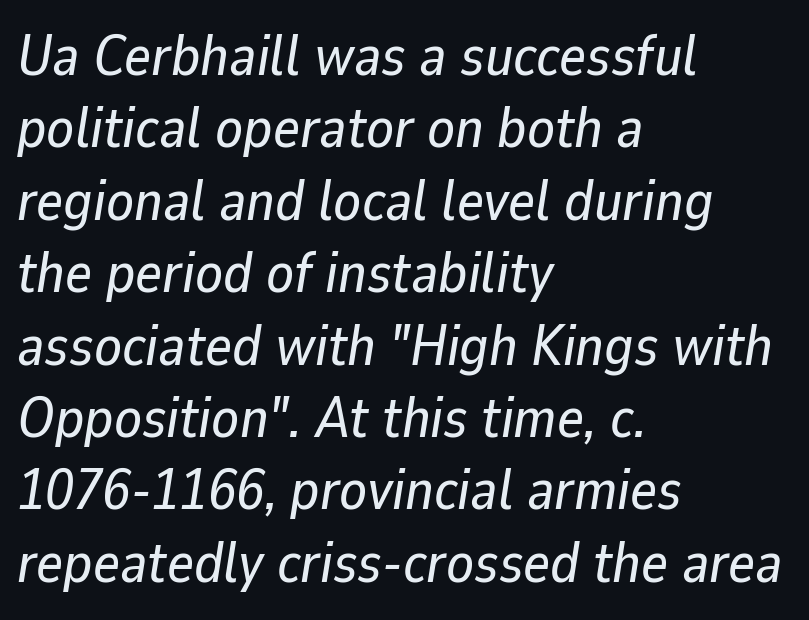
Q: Is the text italic (slanted)? A: Yes, it leans right by about 9 degrees.
Q: Is the text underlined? A: No.
Q: How is the paragraph aligned? A: Left-aligned.
Q: Is the spacing between letters normal or unusually wide? A: Normal.
Q: Is the spacing between lines tight, normal or loose? A: Normal.
Q: Width (condensed, normal, or wide)? A: Normal.
Q: Stroke contrast? A: Low.
Q: x-height? A: Medium.
Q: Monospaced? A: No.
